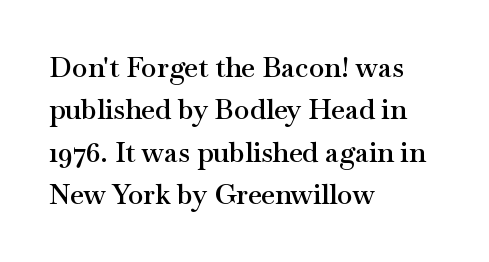
Q: Is the text bold? A: Semi-bold.
Q: Is the text italic (slanted)? A: No, it is upright.
Q: Is the typeface a serif or a sans-serif typeface? A: Serif.
Q: Is the text underlined? A: No.
Q: How is the paragraph aligned? A: Left-aligned.
Q: Is the spacing between letters normal or unusually wide? A: Normal.
Q: Is the spacing between lines tight, normal or loose? A: Normal.
Q: Width (condensed, normal, or wide)? A: Wide.
Q: Stroke contrast? A: Medium.
Q: x-height? A: Small.
Q: Monospaced? A: No.
